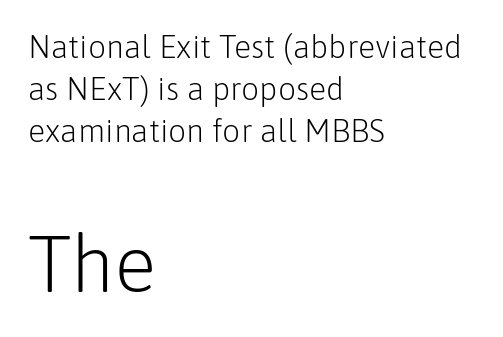
{"serif": "no", "italic": "no", "bold": "no", "weight": "light", "width": "normal", "stroke_contrast": "low", "x_height": "medium", "monospaced": "no", "underline": "no", "align": "left", "line_spacing": "normal", "line_spacing_ratio": 1.32, "letter_spacing": "normal", "letter_spacing_em": 0.0, "larger_block": "second", "size_ratio": 2.47, "glyph_px": 79}
